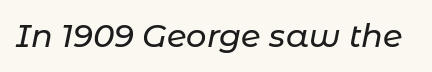
Q: Is the text italic (slanted)? A: Yes, it leans right by about 11 degrees.
Q: Is the text underlined? A: No.
Q: Is the spacing between letters normal or unusually wide? A: Normal.
Q: Width (condensed, normal, or wide)? A: Normal.
Q: Stroke contrast? A: Low.
Q: x-height? A: Medium.
Q: Monospaced? A: No.
